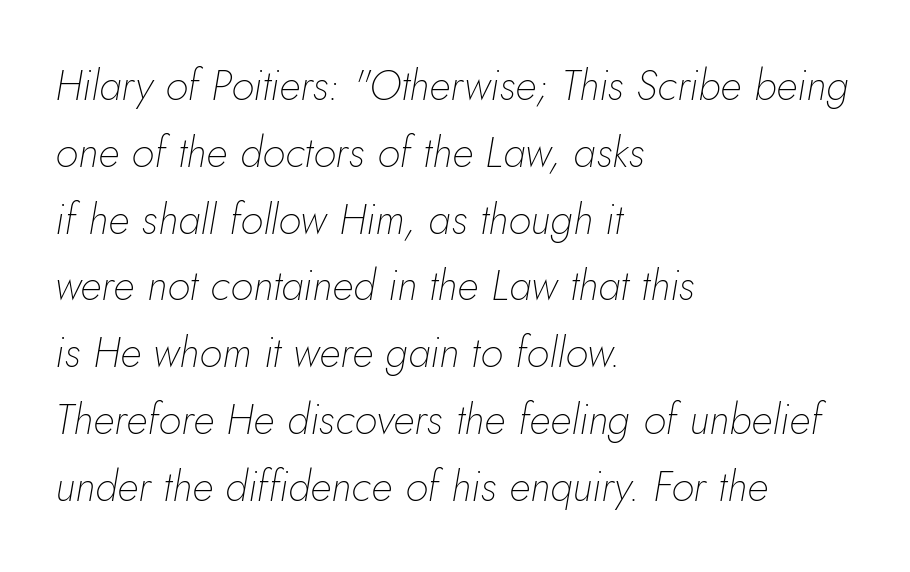
Horizontal alignment here is leftward, the default for most running prose. The space beneath each line is pristine and unruled. In terms of posture, this sample is oblique. The line-height multiplier appears to be the usual default.
